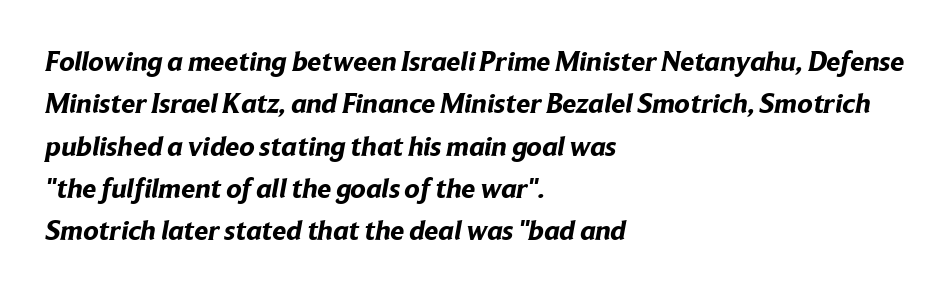
{"serif": "no", "bold": "yes", "weight": "bold", "width": "normal", "stroke_contrast": "low", "x_height": "medium", "monospaced": "no", "underline": "no", "align": "left", "line_spacing": "normal", "line_spacing_ratio": 1.51, "letter_spacing": "normal", "letter_spacing_em": 0.0, "glyph_px": 28}
